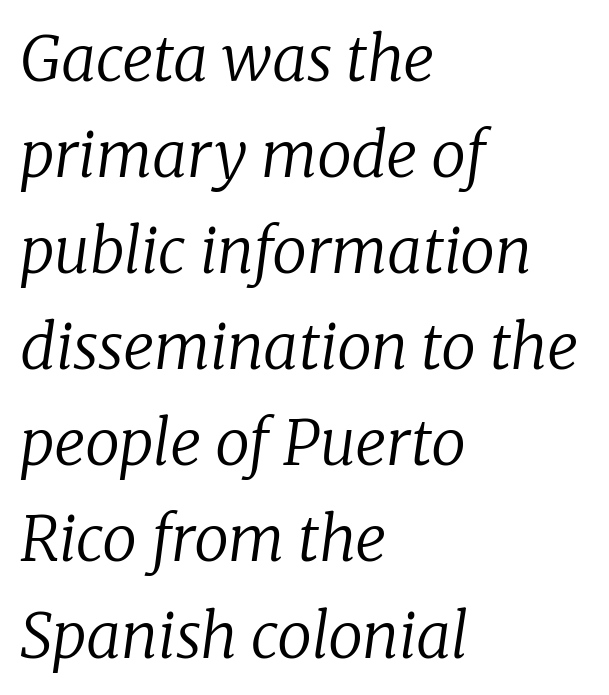
{"serif": "yes", "italic": "yes", "lean": "right", "slant_degrees": 8, "bold": "no", "weight": "regular", "width": "normal", "stroke_contrast": "low", "x_height": "medium", "monospaced": "no", "underline": "no", "align": "left", "line_spacing": "normal", "line_spacing_ratio": 1.55, "letter_spacing": "normal", "letter_spacing_em": 0.0, "glyph_px": 62}
